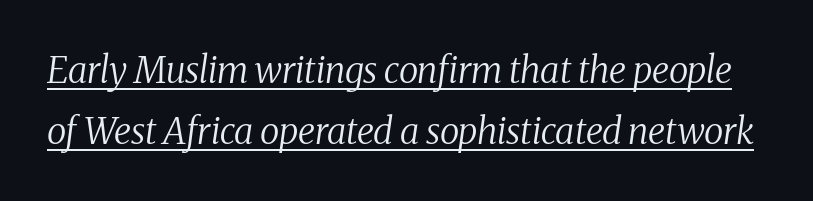
The image shows 36 px regular-weight serif type, italic (leaning right); set normal line spacing (1.69x), normal letter spacing, underlined; medium stroke contrast and a medium x-height.
